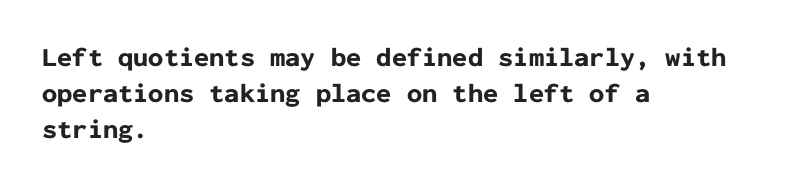
The image shows 27 px bold type, upright; set left-aligned, normal line spacing (1.33x), normal letter spacing, not underlined.
